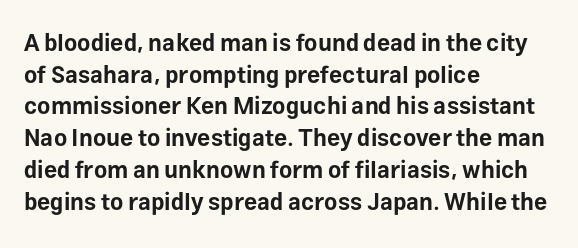
{"italic": "no", "bold": "yes", "underline": "no", "align": "left", "line_spacing": "normal", "line_spacing_ratio": 1.38, "letter_spacing": "normal", "letter_spacing_em": 0.0, "glyph_px": 23}
